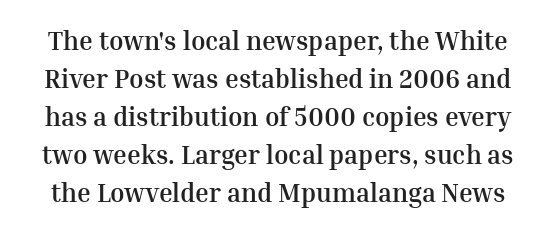
Its strokes are broad and dark, the hallmark of bold type. Letter spacing: default. The passage shown is not underscored anywhere. Ordinary non-slanted type is in use.
